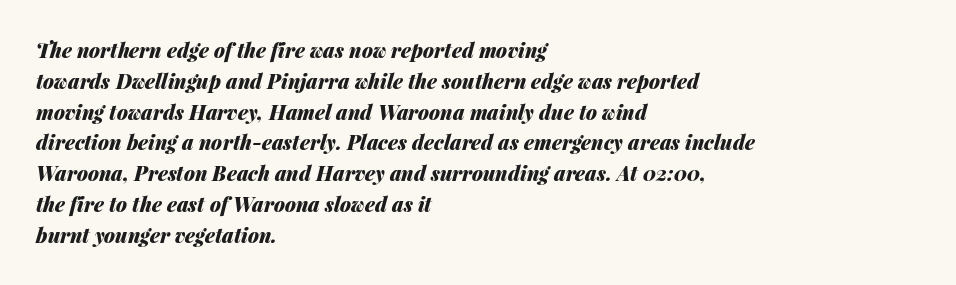
The font is running at its bold setting. Letter spacing: default. Reading down the block, your eye returns to a fixed left position each line. The space beneath each line is pristine and unruled.
